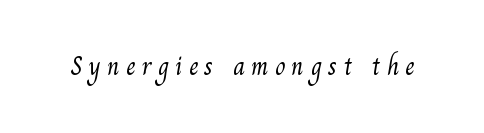
{"bold": "no", "underline": "no", "letter_spacing": "wide", "letter_spacing_em": 0.24, "glyph_px": 26}
